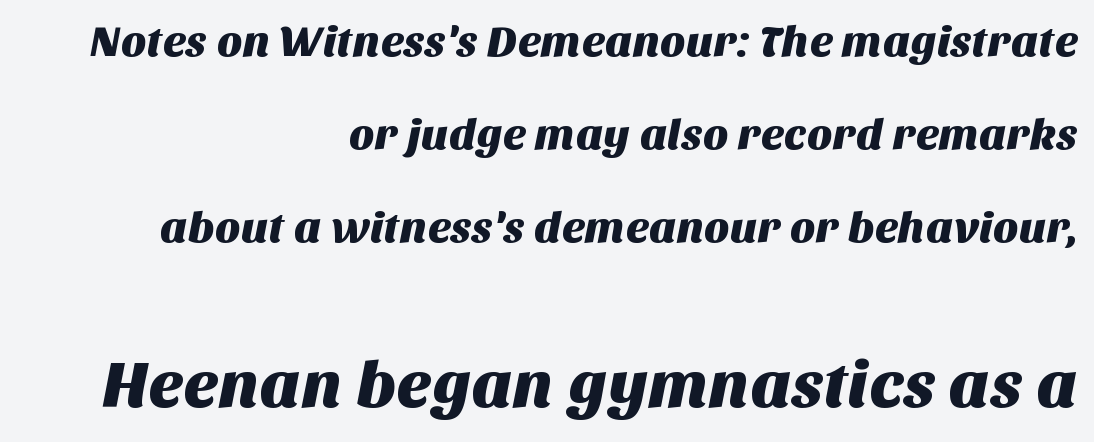
Between one letter and the next there's only the usual sliver of space. The letters in the lower block stand taller than those in the block above. These lines are rendered in a variable-pitch font. The block of text is sparse from top to bottom, with ample space between rows. The face used here is a sans, in the tradition of grotesques and geometrics.
